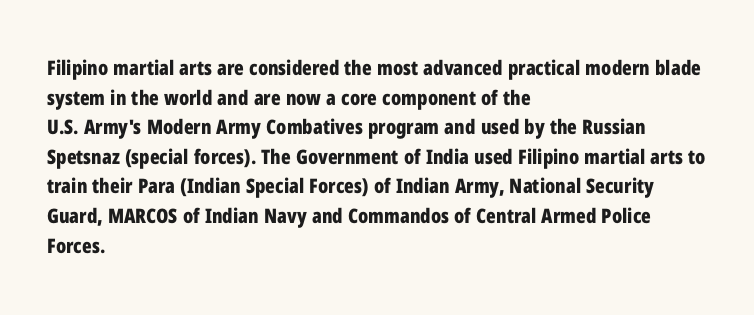
Q: Is the text bold? A: Yes.
Q: Is the text italic (slanted)? A: No, it is upright.
Q: Is the text underlined? A: No.
Q: How is the paragraph aligned? A: Left-aligned.
Q: Is the spacing between letters normal or unusually wide? A: Normal.
Q: Is the spacing between lines tight, normal or loose? A: Normal.
